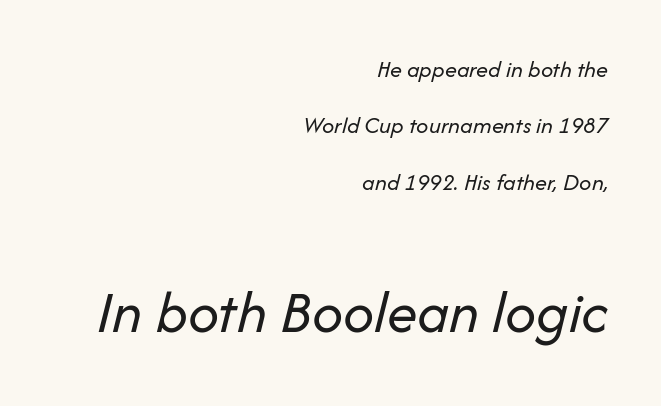
This sample is right-justified, so line beginnings fall wherever the words allow. No extra ink here — the face is not bold. Tracking here is standard; glyphs follow each other at the usual distance. Successive baselines arrive slowly, with a big drop between each.
